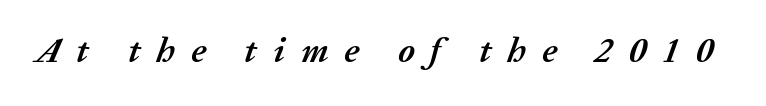
Its strokes are broad and dark, the hallmark of bold type. Is this a fixed-width face? No — the glyphs have proportional, varying widths. The lettering tilts uniformly, giving the passage an italic look. Honestly, the letter spacing is so wide it's the main thing you notice.
